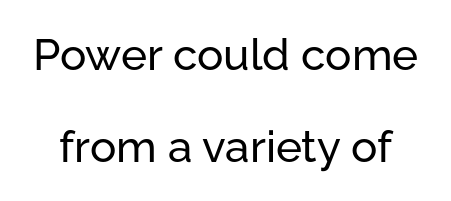
The image shows 44 px sans-serif type, upright; set loose line spacing (2.08x), normal letter spacing, not underlined; low stroke contrast and a medium x-height.
